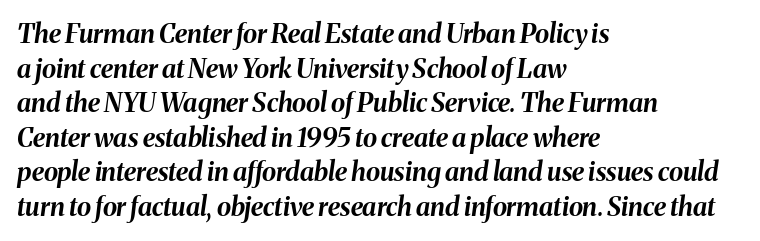
The vertical gap from one line to the next is medium. The string is rendered with underlining switched off. Words appear dense and cohesive because spacing is normal. The glyphs have the mass of a bold cut. The typesetter chose a ragged-right arrangement here. The letters are slanted; this is an italic face.
